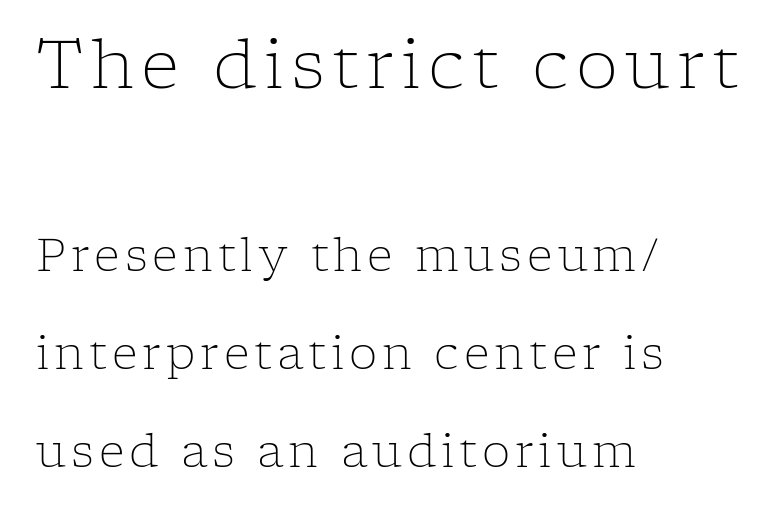
Q: Is the text bold? A: No.
Q: Is the text italic (slanted)? A: No, it is upright.
Q: Is the typeface a serif or a sans-serif typeface? A: Serif.
Q: Is the text underlined? A: No.
Q: How is the paragraph aligned? A: Left-aligned.
Q: Is the spacing between lines tight, normal or loose? A: Loose.
Q: Which block of text is set in a larger size, the first (top) or the second (bottom)? A: The first (top) one.
Q: Width (condensed, normal, or wide)? A: Normal.
Q: Stroke contrast? A: Low.
Q: x-height? A: Medium.
Q: Monospaced? A: No.
